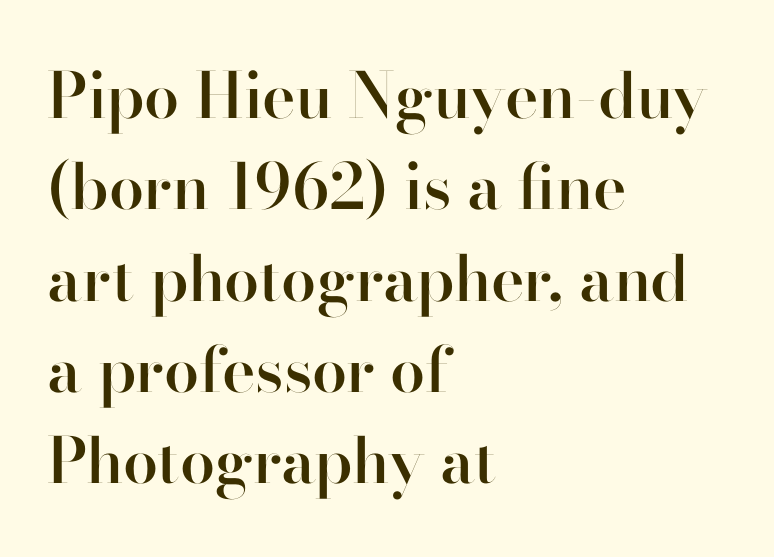
The image shows 63 px semibold sans-serif type, upright; set left-aligned, normal line spacing (1.45x), normal letter spacing, not underlined; high stroke contrast and a small x-height.
